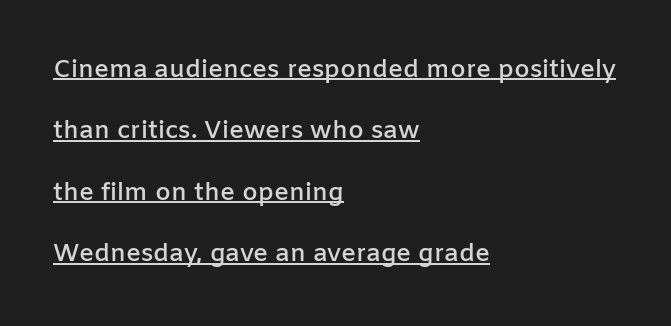
The image shows 25 px text type, upright; set left-aligned, loose line spacing (2.46x), normal letter spacing, underlined.
